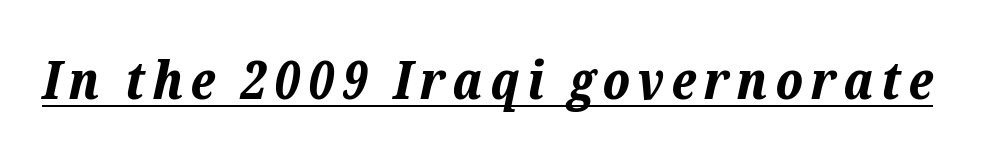
The image shows 53 px bold type, italic (leaning right); set underlined; low stroke contrast and a medium x-height.
